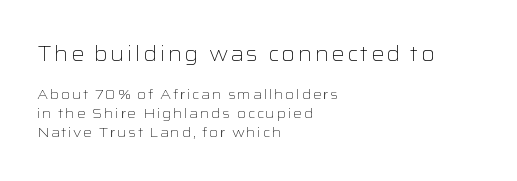
{"italic": "no", "bold": "no", "underline": "no", "align": "left", "line_spacing": "normal", "line_spacing_ratio": 1.37, "larger_block": "first", "size_ratio": 1.5, "glyph_px": 21}
